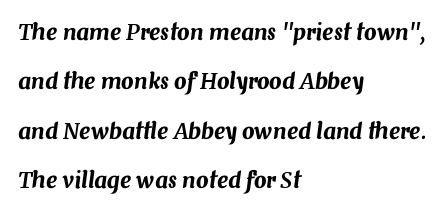
Q: Is the text italic (slanted)? A: Yes, it leans right by about 7 degrees.
Q: Is the text underlined? A: No.
Q: How is the paragraph aligned? A: Left-aligned.
Q: Is the spacing between letters normal or unusually wide? A: Normal.
Q: Is the spacing between lines tight, normal or loose? A: Loose.
